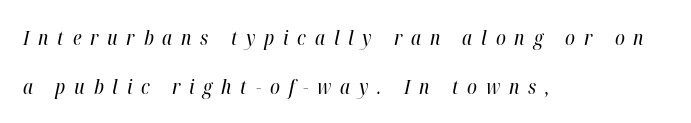
The image shows 20 px text type, italic (leaning right); set left-aligned, loose line spacing (2.45x), unusually wide letter spacing (+0.44 em), not underlined.
